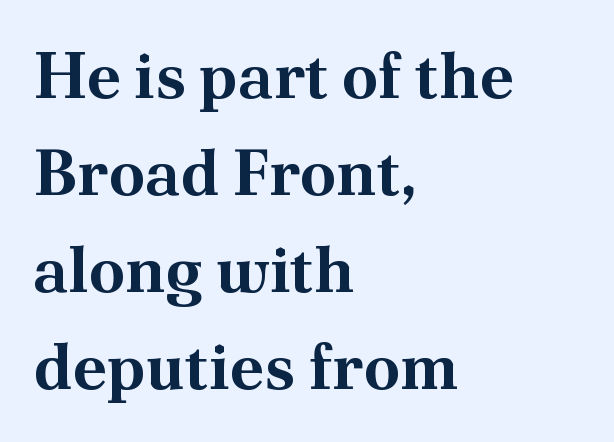
{"serif": "yes", "italic": "no", "bold": "yes", "weight": "bold", "width": "normal", "stroke_contrast": "medium", "x_height": "small", "monospaced": "no", "underline": "no", "align": "left", "line_spacing": "normal", "line_spacing_ratio": 1.49, "letter_spacing": "normal", "letter_spacing_em": 0.0, "glyph_px": 65}
